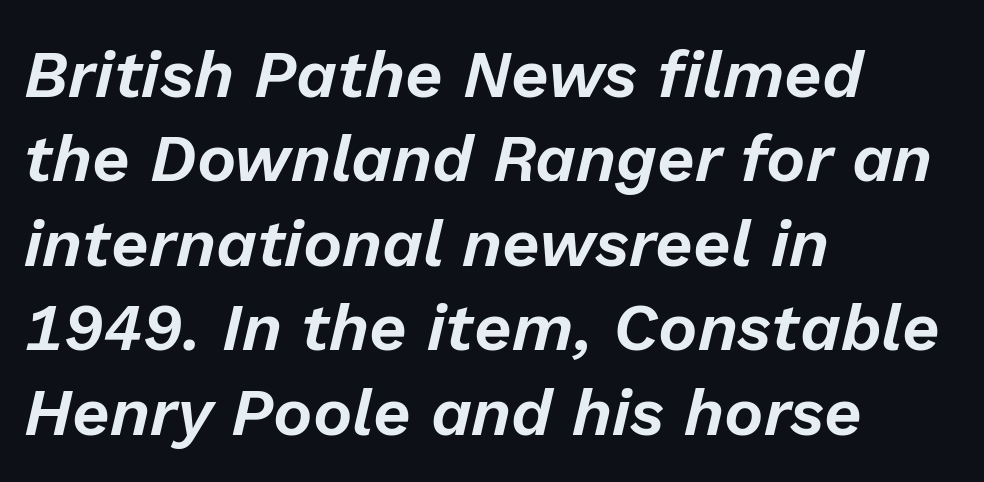
{"italic": "yes", "lean": "right", "slant_degrees": 13, "width": "normal", "stroke_contrast": "low", "x_height": "medium", "monospaced": "no", "underline": "no", "align": "left", "line_spacing": "normal", "line_spacing_ratio": 1.28, "letter_spacing": "normal", "letter_spacing_em": 0.0, "glyph_px": 66}
